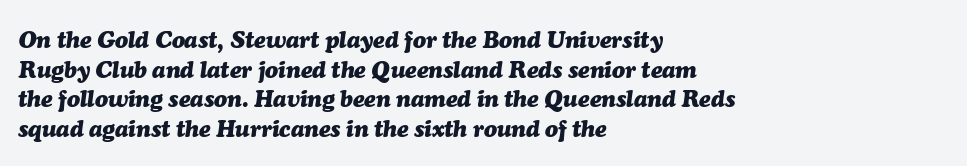
Q: Is the text bold? A: Yes.
Q: Is the text italic (slanted)? A: Yes, it leans right by about 7 degrees.
Q: Is the text underlined? A: No.
Q: How is the paragraph aligned? A: Left-aligned.
Q: Is the spacing between letters normal or unusually wide? A: Normal.
